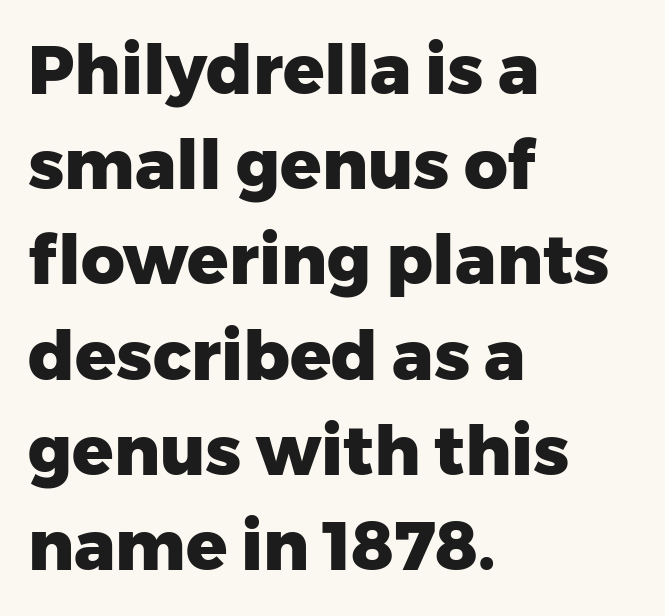
{"serif": "no", "italic": "no", "bold": "yes", "weight": "heavy", "width": "normal", "stroke_contrast": "low", "x_height": "medium", "monospaced": "no", "underline": "no", "align": "left", "line_spacing": "normal", "line_spacing_ratio": 1.4, "letter_spacing": "normal", "letter_spacing_em": 0.0, "glyph_px": 68}
